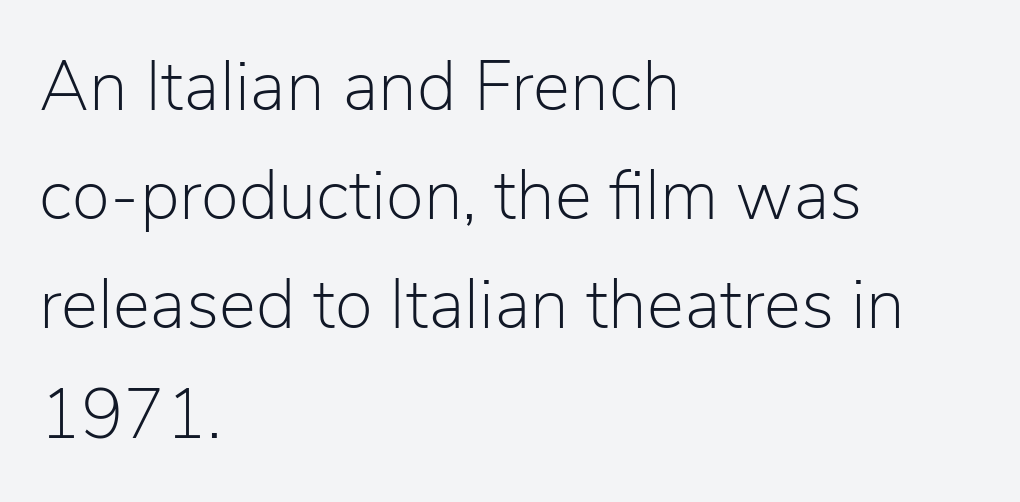
These lines were composed using upright roman letters. The rows are spaced the way most documents space them. Is the stroke heavy? The answer is a plain regular-or-lighter. The paragraph shown leans on its left margin. Nope, no serifs anywhere on these letters. Here the glyphs are tracked normally, forming tight word shapes.
